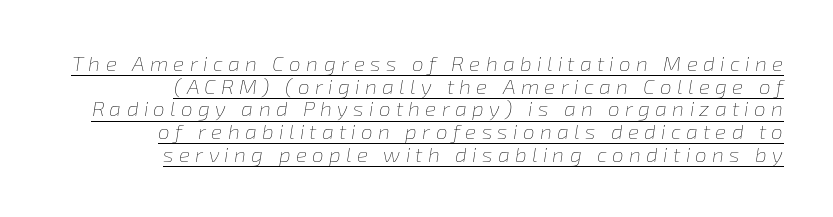
Q: Is the text bold? A: No.
Q: Is the text italic (slanted)? A: Yes, it leans right by about 8 degrees.
Q: Is the text underlined? A: Yes.
Q: How is the paragraph aligned? A: Right-aligned.
Q: Is the spacing between letters normal or unusually wide? A: Unusually wide.
Q: Is the spacing between lines tight, normal or loose? A: Tight.
